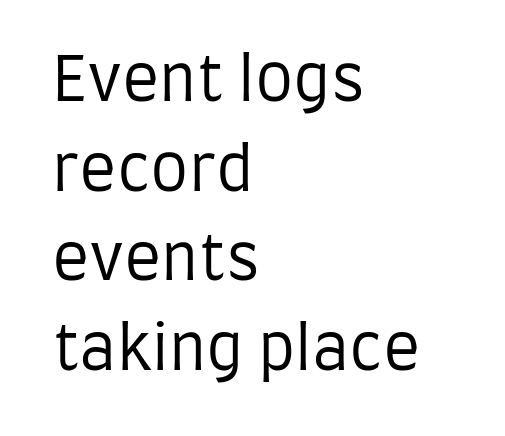
Q: Is the text bold? A: No.
Q: Is the text italic (slanted)? A: No, it is upright.
Q: Is the typeface a serif or a sans-serif typeface? A: Sans-serif.
Q: Is the text underlined? A: No.
Q: How is the paragraph aligned? A: Left-aligned.
Q: Is the spacing between letters normal or unusually wide? A: Normal.
Q: Is the spacing between lines tight, normal or loose? A: Normal.
Q: Width (condensed, normal, or wide)? A: Condensed.
Q: Stroke contrast? A: Low.
Q: x-height? A: Large.
Q: Monospaced? A: No.
